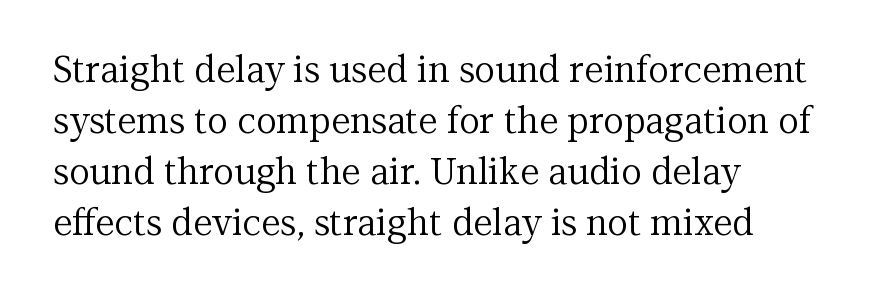
{"serif": "yes", "italic": "no", "bold": "no", "weight": "regular", "width": "normal", "stroke_contrast": "medium", "x_height": "medium", "monospaced": "no", "underline": "no", "align": "left", "line_spacing": "normal", "line_spacing_ratio": 1.42, "letter_spacing": "normal", "letter_spacing_em": 0.0, "glyph_px": 36}
